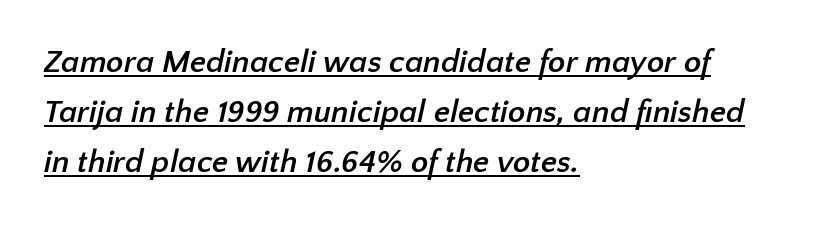
The image shows 32 px semibold sans-serif type; set left-aligned, normal line spacing (1.56x), normal letter spacing, underlined; low stroke contrast and a medium x-height.
